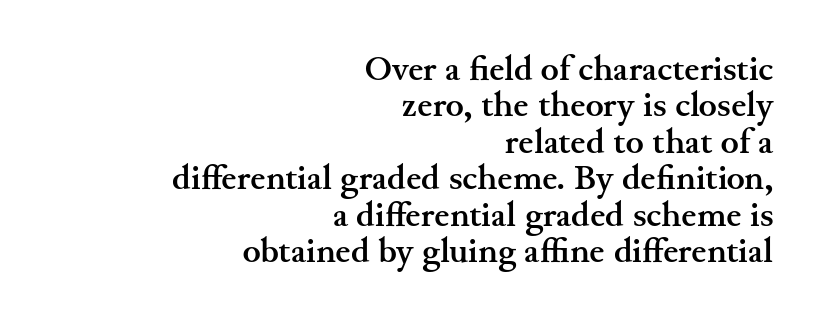
No word sits above an underline. This rendering uses right alignment, leaving the left contour irregular. This block would grow much taller if given ordinary leading; it's compressed now. The rendering uses a bold face; every stroke is thick and dark. The lettering holds an erect, upright posture throughout. Observe the ordinary spacing: letters are neighbours, not strangers.
